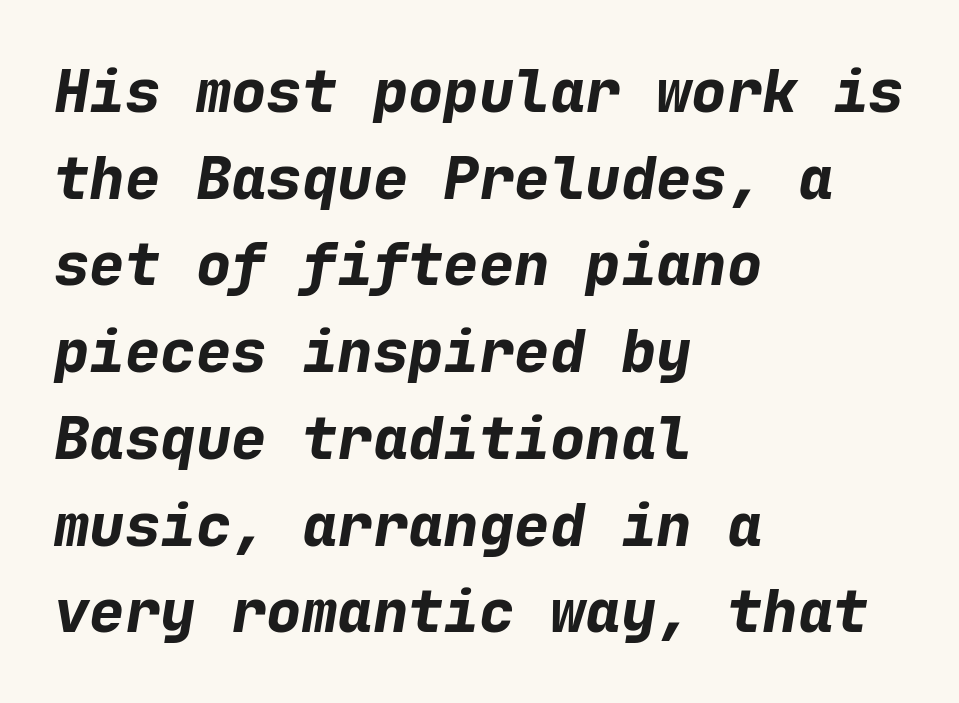
You could count columns in this text — the font is strictly monospaced. A full-strength bold gives these letters their thick strokes. Yep, that's italic — everything's leaning. Successive baselines arrive at the customary interval. Lines of text with bare space underneath. Where is the straight margin? On the left.
